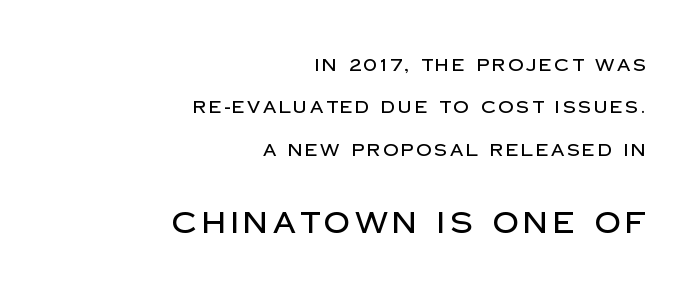
This layout puts the modest block above and the oversized block below. Whoever set this chose breathing room over compactness in the vertical rhythm. The rag falls on the left side of this text block. Think of a printed novel: that variable character pitch is what you see here. Lines of text with bare space underneath.
